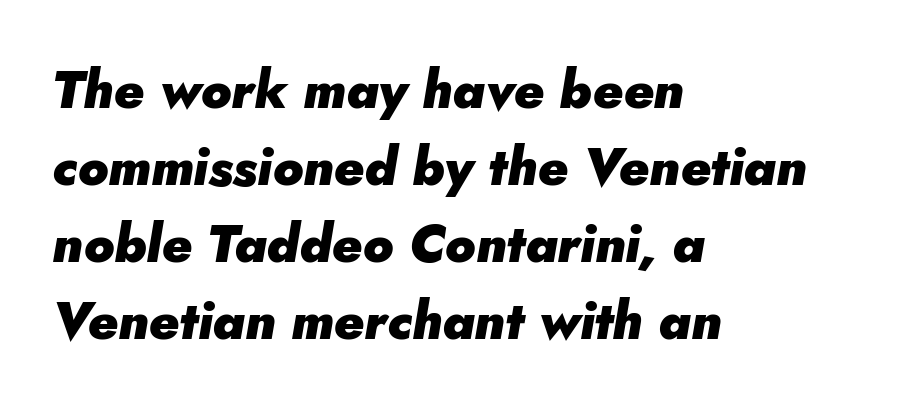
{"italic": "yes", "lean": "right", "slant_degrees": 5, "bold": "yes", "weight": "heavy", "width": "normal", "stroke_contrast": "low", "x_height": "small", "monospaced": "no", "underline": "no", "align": "left", "line_spacing": "normal", "line_spacing_ratio": 1.48, "letter_spacing": "normal", "letter_spacing_em": 0.0, "glyph_px": 52}
